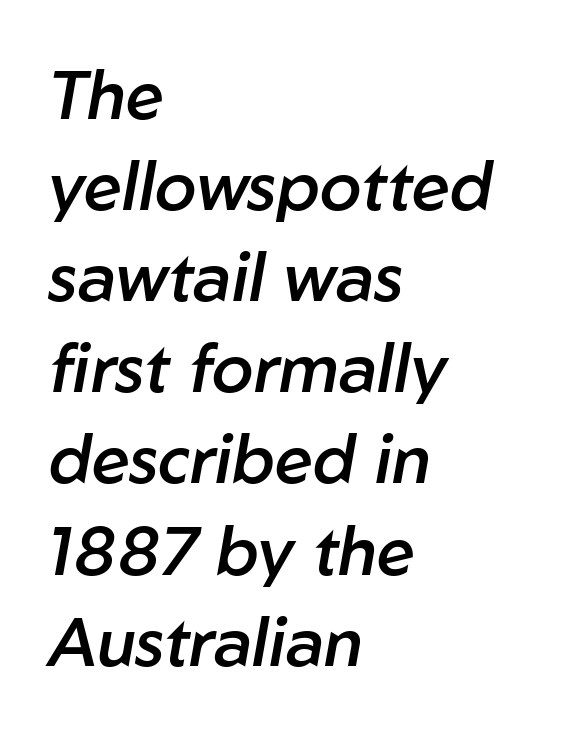
Q: Is the text bold? A: Semi-bold.
Q: Is the text italic (slanted)? A: Yes, it leans right by about 10 degrees.
Q: Is the text underlined? A: No.
Q: How is the paragraph aligned? A: Left-aligned.
Q: Is the spacing between letters normal or unusually wide? A: Normal.
Q: Is the spacing between lines tight, normal or loose? A: Normal.
Q: Width (condensed, normal, or wide)? A: Normal.
Q: Stroke contrast? A: Low.
Q: x-height? A: Medium.
Q: Monospaced? A: No.
